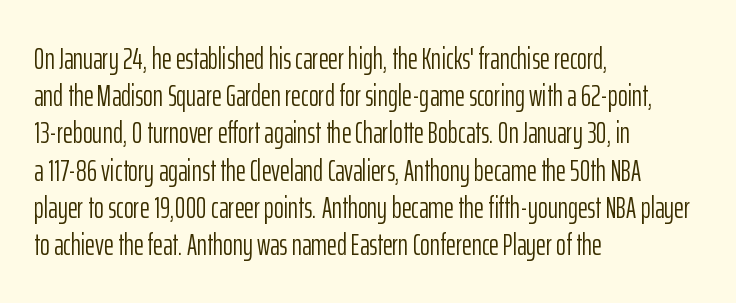
{"serif": "no", "italic": "no", "bold": "no", "weight": "light", "width": "condensed", "stroke_contrast": "low", "x_height": "medium", "monospaced": "no", "underline": "no", "align": "left", "line_spacing_ratio": 1.24, "letter_spacing": "normal", "letter_spacing_em": 0.0, "glyph_px": 30}
